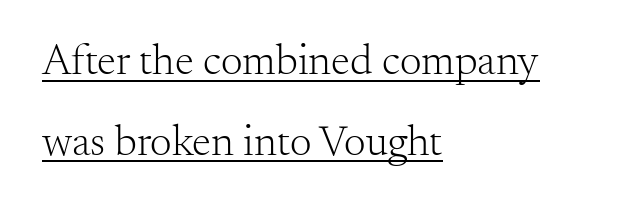
The image shows 43 px light serif type, upright; set left-aligned, line spacing 1.88x, normal letter spacing, underlined; medium stroke contrast and a small x-height.
